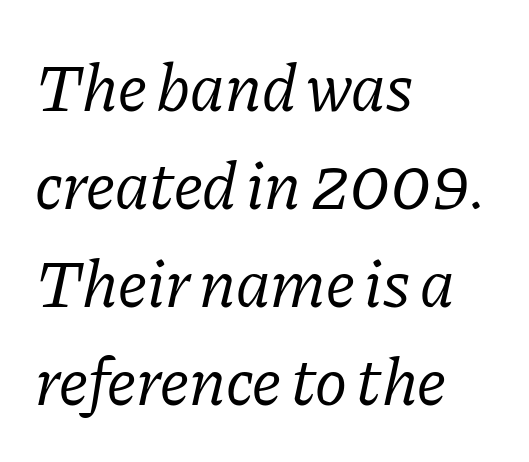
Character widths vary here, with narrow letters taking less room than wide ones. Any mark beneath the type? The region is blank. Visually the block forms a straight wall on the left and a jagged coastline on the right. These lines are composed in type with serifs. These lines were composed using italics. A quiet, ordinary-to-light weight characterises the typeface.
